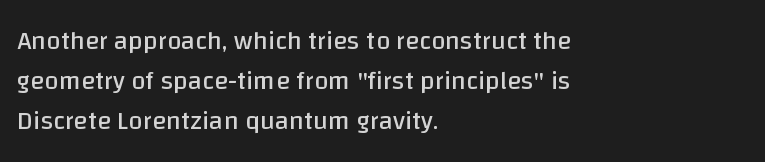
Q: Is the text bold? A: No.
Q: Is the text italic (slanted)? A: No, it is upright.
Q: Is the text underlined? A: No.
Q: How is the paragraph aligned? A: Left-aligned.
Q: Is the spacing between letters normal or unusually wide? A: Normal.
Q: Is the spacing between lines tight, normal or loose? A: Normal.
